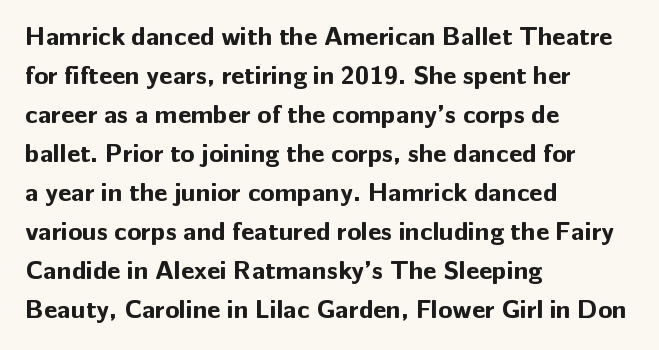
Q: Is the text bold? A: Yes.
Q: Is the text italic (slanted)? A: No, it is upright.
Q: Is the text underlined? A: No.
Q: How is the paragraph aligned? A: Left-aligned.
Q: Is the spacing between letters normal or unusually wide? A: Normal.
Q: Is the spacing between lines tight, normal or loose? A: Normal.
